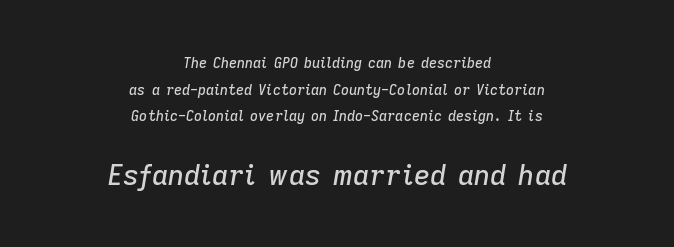
The image shows 28 px text type, italic (leaning right); set centered, loose line spacing (1.91x), normal letter spacing, not underlined; the second (bottom) block is 2.0x larger; low stroke contrast and a medium x-height.
